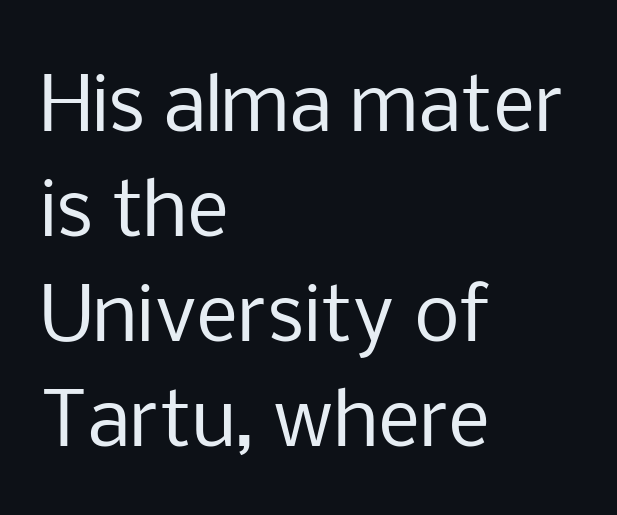
Q: Is the text bold? A: No.
Q: Is the text italic (slanted)? A: No, it is upright.
Q: Is the typeface a serif or a sans-serif typeface? A: Sans-serif.
Q: Is the text underlined? A: No.
Q: How is the paragraph aligned? A: Left-aligned.
Q: Is the spacing between letters normal or unusually wide? A: Normal.
Q: Is the spacing between lines tight, normal or loose? A: Normal.
Q: Width (condensed, normal, or wide)? A: Normal.
Q: Stroke contrast? A: Low.
Q: x-height? A: Medium.
Q: Monospaced? A: No.
